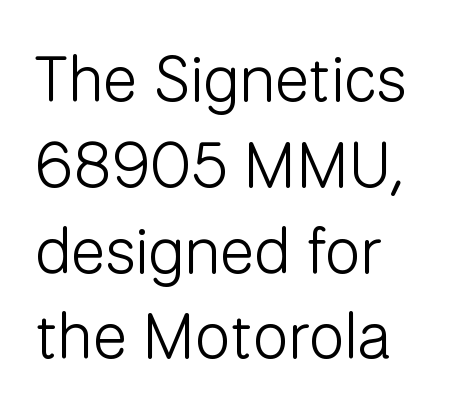
Stems and bowls with no extra thickness — not bold. Is this a fixed-width face? No — the glyphs have proportional, varying widths. Vertically, the passage feels balanced, rows spaced as you'd expect. The letters carry no serifs — their stems end cleanly without finishing strokes.
